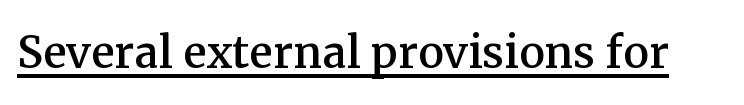
The image shows 58 px serif type, upright; set normal letter spacing, underlined; medium stroke contrast and a medium x-height.
